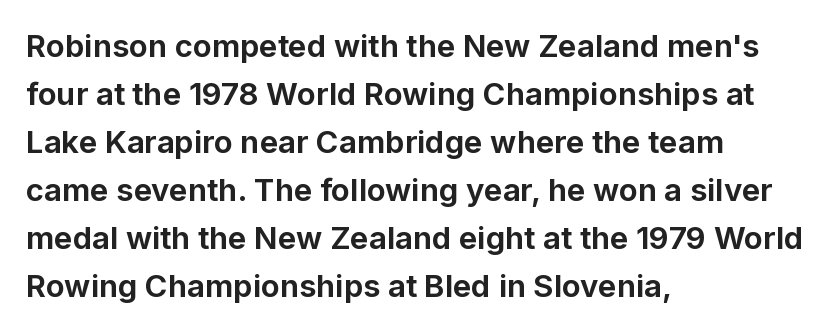
The image shows 31 px bold sans-serif type, upright; set left-aligned, normal line spacing (1.55x), normal letter spacing, not underlined; low stroke contrast and a medium x-height.
